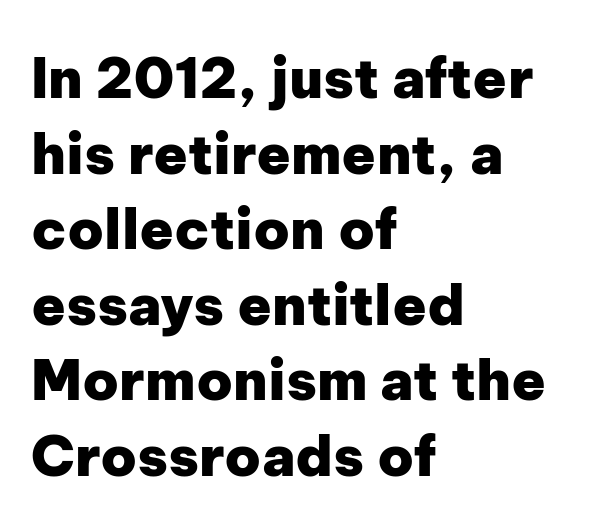
{"serif": "no", "italic": "no", "bold": "yes", "weight": "heavy", "width": "normal", "stroke_contrast": "low", "x_height": "medium", "monospaced": "no", "underline": "no", "align": "left", "line_spacing": "normal", "line_spacing_ratio": 1.35, "letter_spacing": "normal", "letter_spacing_em": 0.0, "glyph_px": 56}
